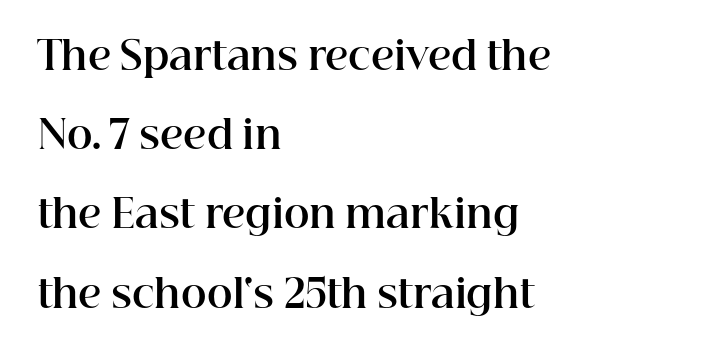
The image shows 39 px bold serif type, upright; set left-aligned, loose line spacing (2.03x), normal letter spacing, not underlined; high stroke contrast and a medium x-height.
